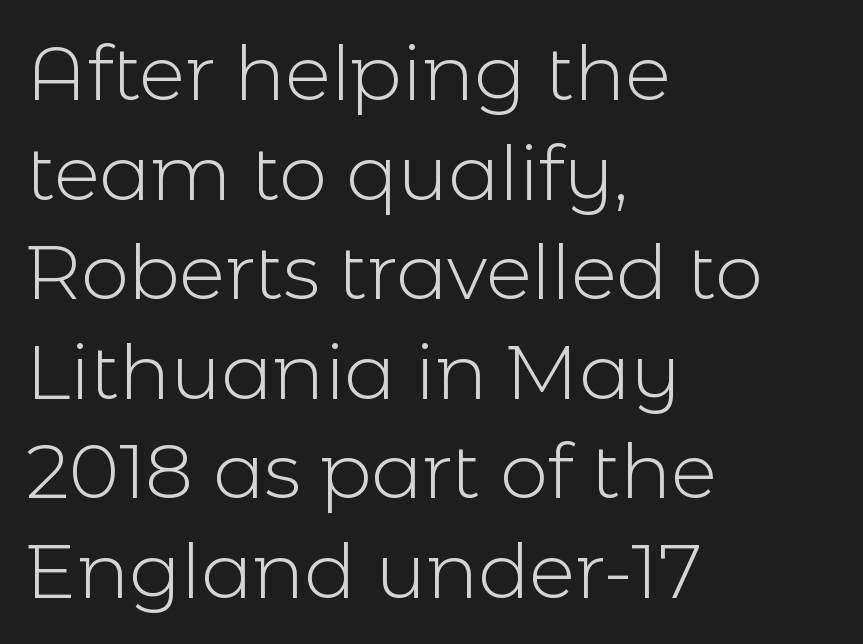
Q: Is the text bold? A: No.
Q: Is the text italic (slanted)? A: No, it is upright.
Q: Is the typeface a serif or a sans-serif typeface? A: Sans-serif.
Q: Is the text underlined? A: No.
Q: How is the paragraph aligned? A: Left-aligned.
Q: Is the spacing between letters normal or unusually wide? A: Normal.
Q: Is the spacing between lines tight, normal or loose? A: Normal.
Q: Width (condensed, normal, or wide)? A: Normal.
Q: x-height? A: Medium.
Q: Monospaced? A: No.
